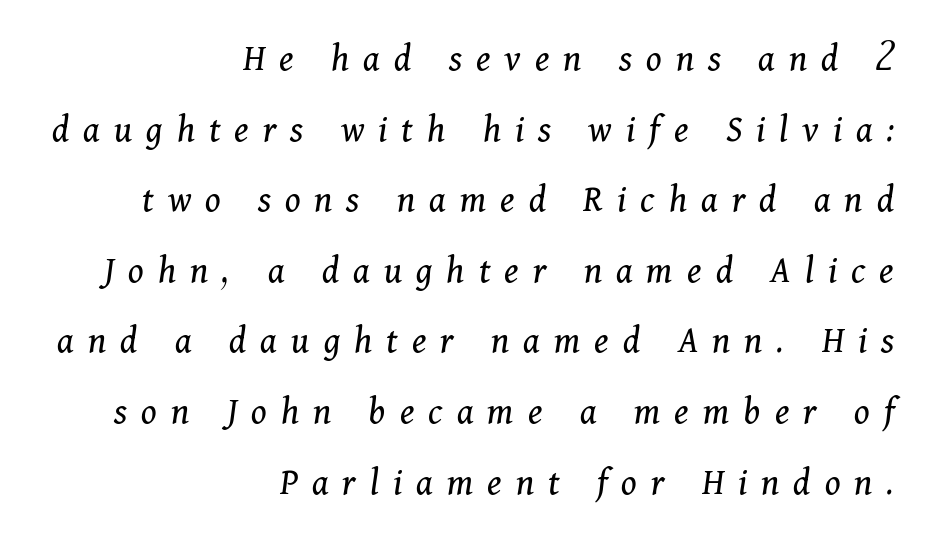
Q: Is the text bold? A: No.
Q: Is the text italic (slanted)? A: Yes, it leans right by about 11 degrees.
Q: Is the typeface a serif or a sans-serif typeface? A: Serif.
Q: Is the text underlined? A: No.
Q: How is the paragraph aligned? A: Right-aligned.
Q: Is the spacing between letters normal or unusually wide? A: Unusually wide.
Q: Width (condensed, normal, or wide)? A: Normal.
Q: Stroke contrast? A: Medium.
Q: x-height? A: Medium.
Q: Monospaced? A: No.
